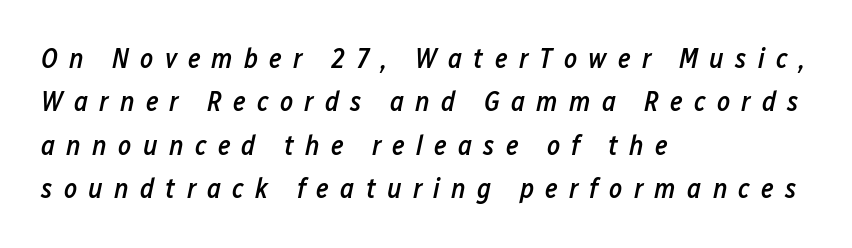
You could not count columns in this text — the font is proportionally spaced. The ragged edge is on the right, which tells us the setting is flush left. This sample keeps an unexceptional amount of space between lines. Strokes here are thickened, but only to semibold level.
